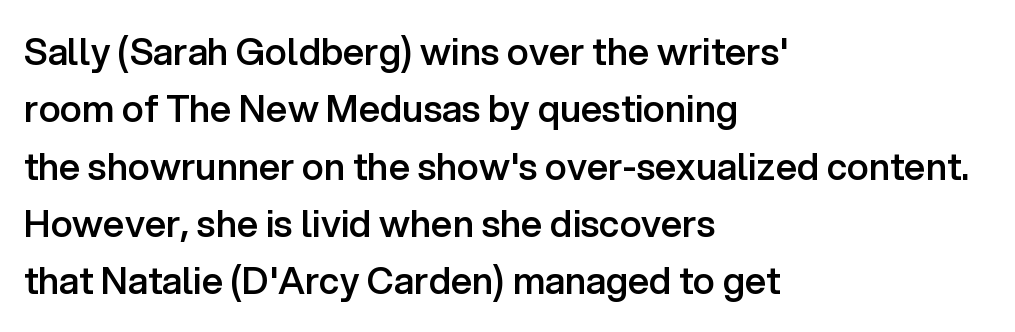
Q: Is the text bold? A: Semi-bold.
Q: Is the text italic (slanted)? A: No, it is upright.
Q: Is the typeface a serif or a sans-serif typeface? A: Sans-serif.
Q: Is the text underlined? A: No.
Q: How is the paragraph aligned? A: Left-aligned.
Q: Is the spacing between letters normal or unusually wide? A: Normal.
Q: Is the spacing between lines tight, normal or loose? A: Normal.
Q: Width (condensed, normal, or wide)? A: Normal.
Q: Stroke contrast? A: Low.
Q: x-height? A: Medium.
Q: Monospaced? A: No.
